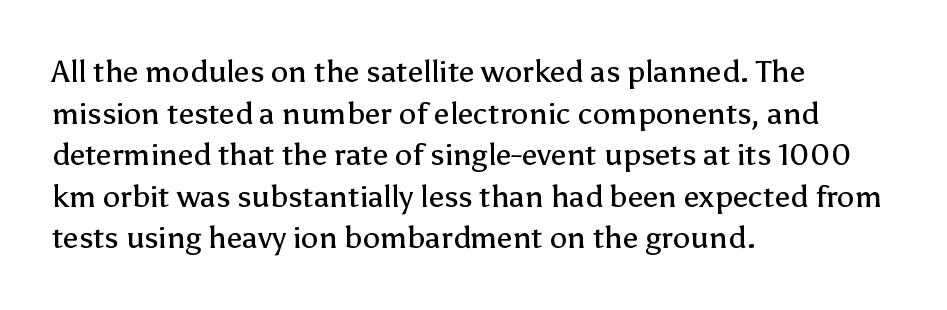
Q: Is the text bold? A: No.
Q: Is the text italic (slanted)? A: No, it is upright.
Q: Is the typeface a serif or a sans-serif typeface? A: Sans-serif.
Q: Is the text underlined? A: No.
Q: How is the paragraph aligned? A: Left-aligned.
Q: Is the spacing between letters normal or unusually wide? A: Normal.
Q: Is the spacing between lines tight, normal or loose? A: Normal.
Q: Width (condensed, normal, or wide)? A: Normal.
Q: Stroke contrast? A: Low.
Q: x-height? A: Medium.
Q: Monospaced? A: No.
